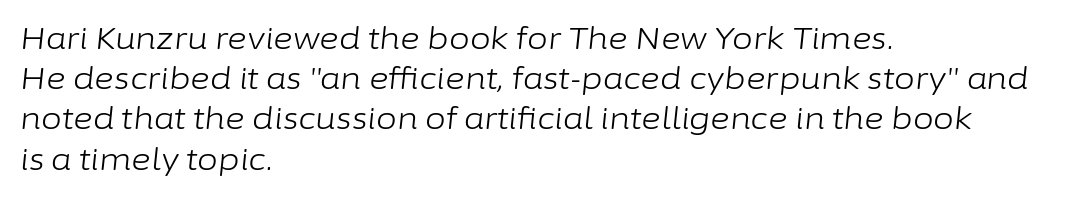
Q: Is the text bold? A: No.
Q: Is the text italic (slanted)? A: Yes, it leans right by about 6 degrees.
Q: Is the text underlined? A: No.
Q: How is the paragraph aligned? A: Left-aligned.
Q: Is the spacing between letters normal or unusually wide? A: Normal.
Q: Is the spacing between lines tight, normal or loose? A: Normal.
Q: Width (condensed, normal, or wide)? A: Normal.
Q: Stroke contrast? A: Low.
Q: x-height? A: Medium.
Q: Monospaced? A: No.
